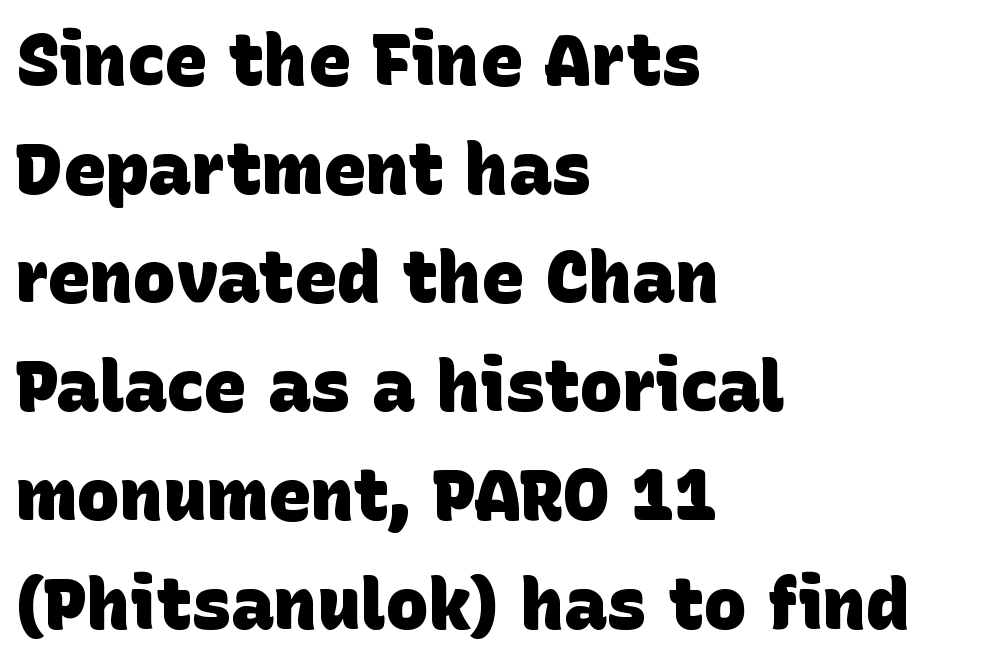
Compared with a centered layout, this one pins lines to the left instead. What stands out about the letter spacing? Nothing — it is the standard amount. Serifs: no, the terminals of the letterforms are clean. Regarding leading, the lines here are spaced in the standard way. Nobody drew a line under any word here.
